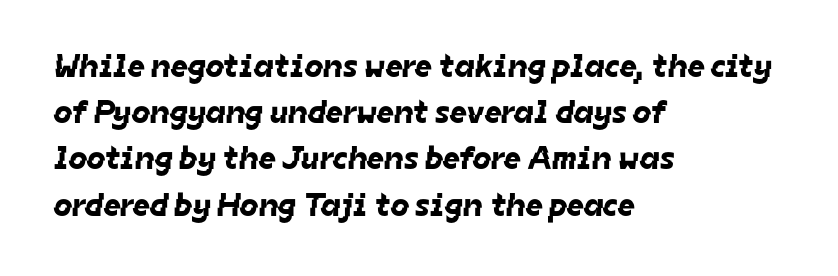
Q: Is the typeface a serif or a sans-serif typeface? A: Sans-serif.
Q: Is the text underlined? A: No.
Q: How is the paragraph aligned? A: Left-aligned.
Q: Is the spacing between letters normal or unusually wide? A: Normal.
Q: Is the spacing between lines tight, normal or loose? A: Normal.
Q: Width (condensed, normal, or wide)? A: Normal.
Q: Stroke contrast? A: Low.
Q: x-height? A: Medium.
Q: Monospaced? A: No.
